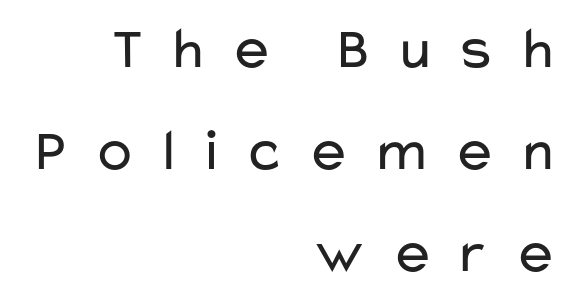
Q: Is the text bold? A: No.
Q: Is the text italic (slanted)? A: No, it is upright.
Q: Is the typeface a serif or a sans-serif typeface? A: Sans-serif.
Q: Is the text underlined? A: No.
Q: How is the paragraph aligned? A: Right-aligned.
Q: Is the spacing between letters normal or unusually wide? A: Unusually wide.
Q: Is the spacing between lines tight, normal or loose? A: Normal.
Q: Width (condensed, normal, or wide)? A: Wide.
Q: Stroke contrast? A: Low.
Q: x-height? A: Medium.
Q: Monospaced? A: No.
